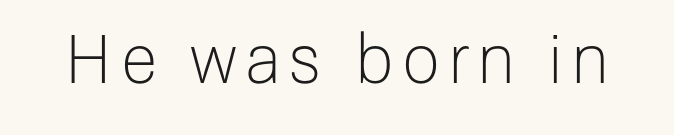
The image shows 67 px light sans-serif type, upright; set not underlined; low stroke contrast and a medium x-height.
